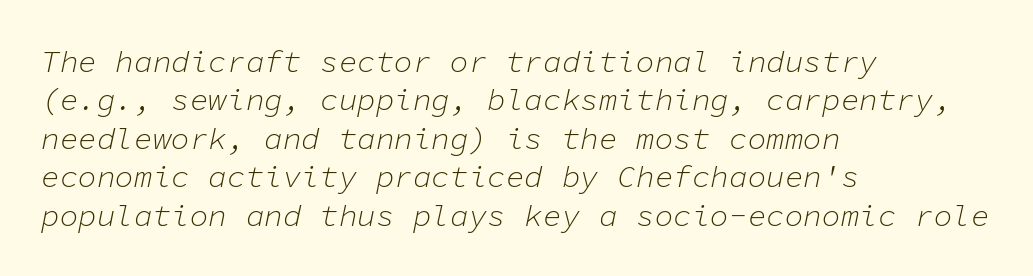
Q: Is the text bold? A: No.
Q: Is the text italic (slanted)? A: Yes, it leans right by about 11 degrees.
Q: Is the text underlined? A: No.
Q: How is the paragraph aligned? A: Left-aligned.
Q: Is the spacing between letters normal or unusually wide? A: Normal.
Q: Width (condensed, normal, or wide)? A: Normal.
Q: Stroke contrast? A: Low.
Q: x-height? A: Medium.
Q: Monospaced? A: Yes.
